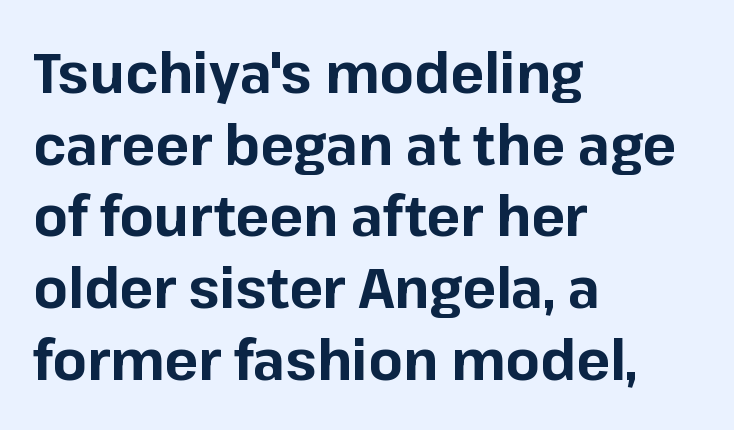
{"serif": "no", "italic": "no", "bold": "yes", "weight": "bold", "width": "normal", "stroke_contrast": "low", "x_height": "medium", "monospaced": "no", "underline": "no", "align": "left", "line_spacing": "normal", "line_spacing_ratio": 1.28, "letter_spacing": "normal", "letter_spacing_em": 0.0, "glyph_px": 56}
